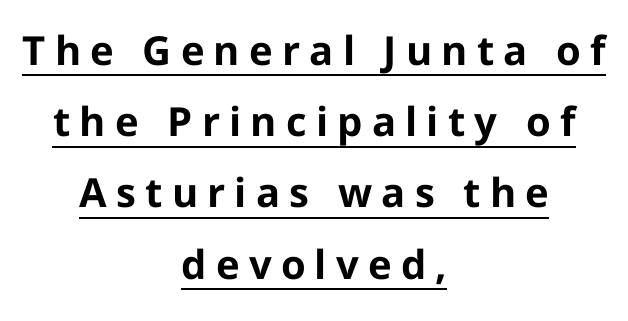
Q: Is the text bold? A: Yes.
Q: Is the text italic (slanted)? A: No, it is upright.
Q: Is the typeface a serif or a sans-serif typeface? A: Sans-serif.
Q: Is the text underlined? A: Yes.
Q: How is the paragraph aligned? A: Centered.
Q: Is the spacing between letters normal or unusually wide? A: Unusually wide.
Q: Width (condensed, normal, or wide)? A: Normal.
Q: Stroke contrast? A: Low.
Q: x-height? A: Medium.
Q: Monospaced? A: No.
